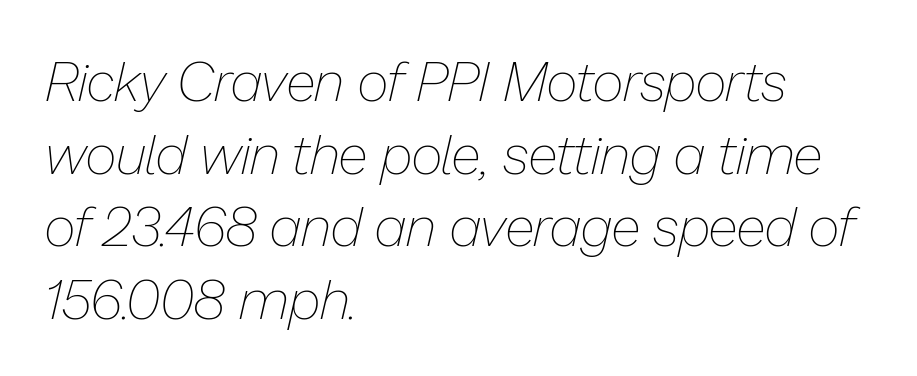
{"italic": "yes", "lean": "right", "slant_degrees": 13, "bold": "no", "weight": "thin", "width": "normal", "stroke_contrast": "low", "x_height": "medium", "monospaced": "no", "underline": "no", "align": "left", "line_spacing": "normal", "line_spacing_ratio": 1.32, "letter_spacing": "normal", "letter_spacing_em": 0.0, "glyph_px": 55}
